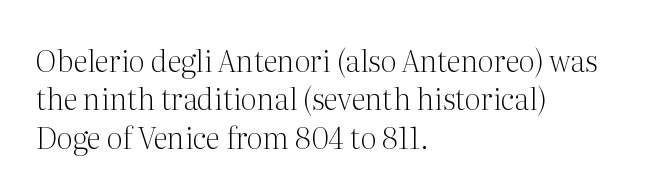
What kind of face is this? One with serifs. No heavy texture on the line: the type isn't bold. The leading is moderate, giving the passage an even texture. A typesetter would call this proportional, since set widths differ per character. Reading down the block, your eye returns to a fixed left position each line.
